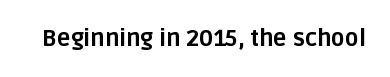
The image shows 23 px bold type, upright; set normal letter spacing, not underlined.
